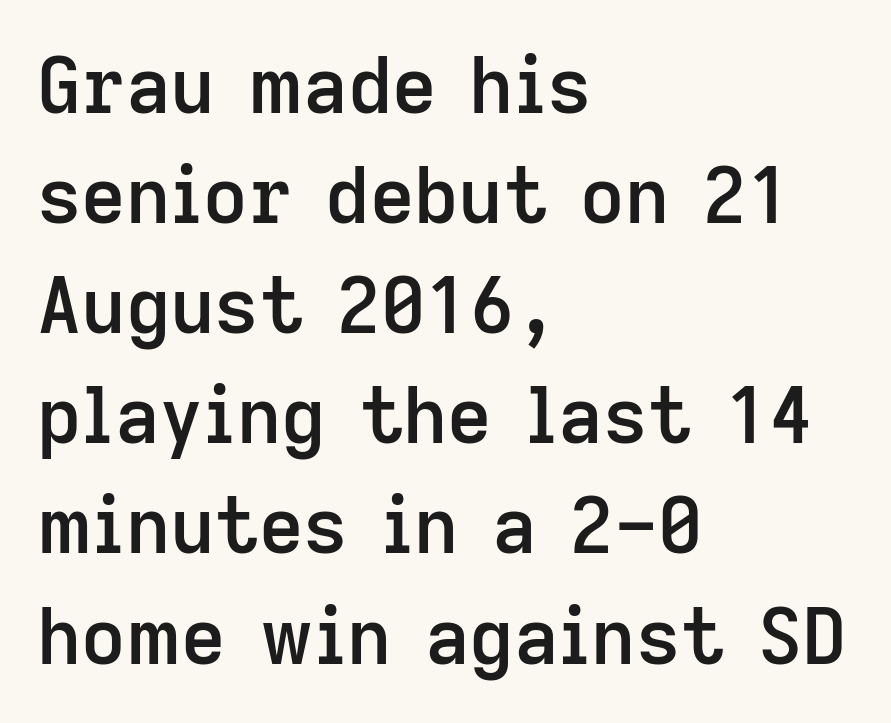
The image shows 77 px semibold sans-serif type, upright; set left-aligned, normal line spacing (1.43x), normal letter spacing, not underlined; low stroke contrast and a medium x-height.
